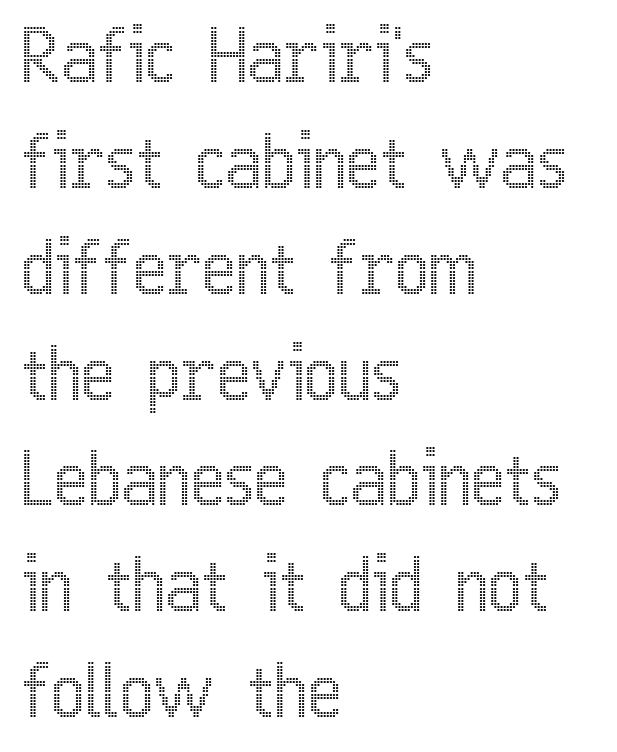
The image shows 72 px condensed type, upright; set left-aligned, normal line spacing (1.47x), normal letter spacing, not underlined; a medium x-height.
